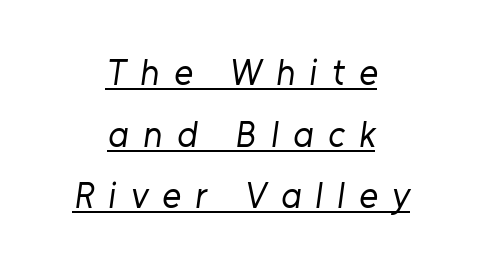
Caption: face not bold, strokes unweighted. Short note: letters widely spaced. Look at the bottom of the vertical strokes: they stop flat, with no serifs. Each letter keeps its own natural width here, so spacing adapts to shape. This is underlined copy, the kind a proofreader might mark for attention. Centered paragraph, ragged on both sides.
